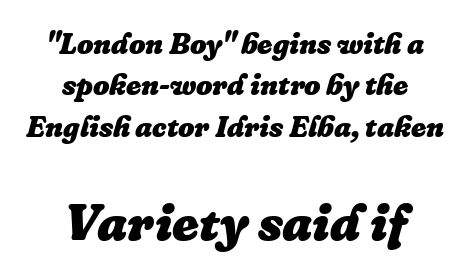
Q: Is the text bold? A: Yes.
Q: Is the text italic (slanted)? A: Yes, it leans right by about 16 degrees.
Q: Is the text underlined? A: No.
Q: How is the paragraph aligned? A: Centered.
Q: Is the spacing between letters normal or unusually wide? A: Normal.
Q: Is the spacing between lines tight, normal or loose? A: Normal.
Q: Which block of text is set in a larger size, the first (top) or the second (bottom)? A: The second (bottom) one.
Q: Width (condensed, normal, or wide)? A: Normal.
Q: Stroke contrast? A: Low.
Q: x-height? A: Medium.
Q: Monospaced? A: No.
